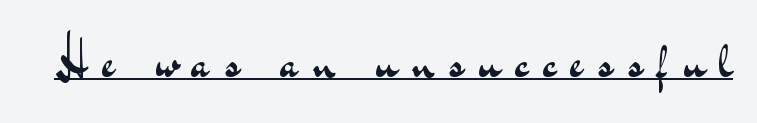
The face used here is proportionally spaced, like ordinary book or web type. Check where the strokes stop: nothing finishes them off — pure sans. The face used here appears with an underline applied. Weight: not bold — regular or lighter.
